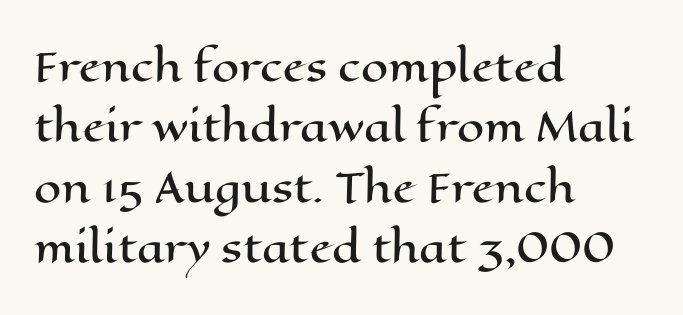
A typesetter would call this proportional, since set widths differ per character. The specimen omits any rule beneath the text block's lines. Vertical strokes here are truly vertical. Characters follow at the spacing the type designer built in. The ragged edge is on the right, which tells us the setting is flush left. Normally led — the rows are evenly, conventionally spaced.
